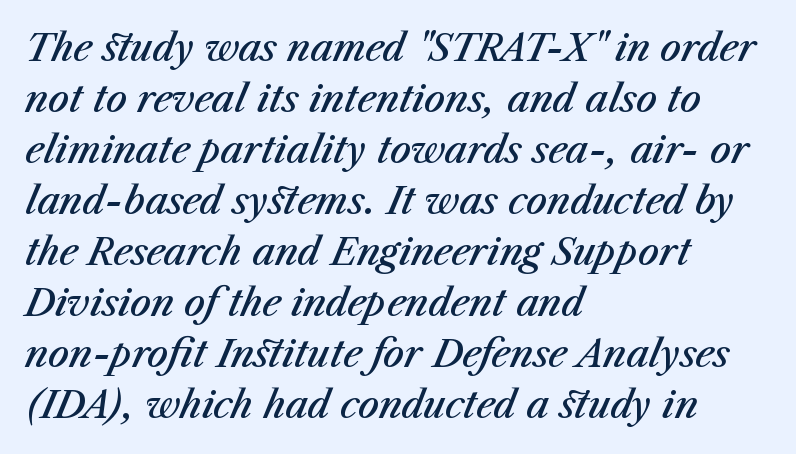
The image shows 37 px semibold type, italic (leaning right); set left-aligned, normal line spacing (1.38x), normal letter spacing, not underlined; medium stroke contrast and a medium x-height.
